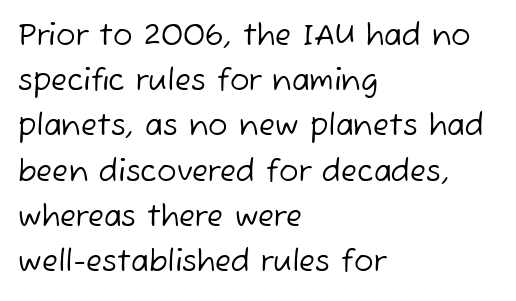
Tracking value appears to be zero — textbook default spacing. Baseline-to-baseline distance is the conventional proportion of letter height. Weight class: somewhere from thin through regular. Note: no serifs on the glyphs. Character widths vary here, with narrow letters taking less room than wide ones. Check under the words: just untouched page.
